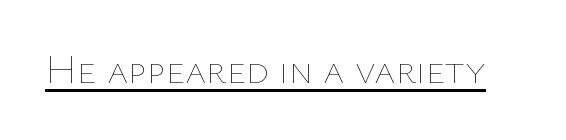
{"italic": "no", "bold": "no", "weight": "thin", "width": "normal", "stroke_contrast": "low", "x_height": "medium", "monospaced": "no", "underline": "yes", "letter_spacing": "normal", "letter_spacing_em": 0.0, "glyph_px": 41}
